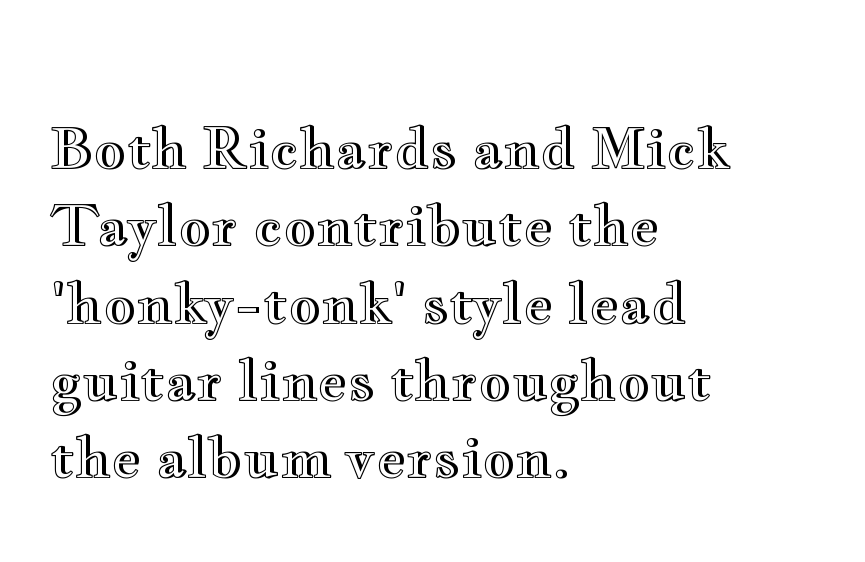
Q: Is the text italic (slanted)? A: No, it is upright.
Q: Is the text underlined? A: No.
Q: How is the paragraph aligned? A: Left-aligned.
Q: Is the spacing between letters normal or unusually wide? A: Normal.
Q: Is the spacing between lines tight, normal or loose? A: Normal.
Q: Width (condensed, normal, or wide)? A: Wide.
Q: x-height? A: Small.
Q: Monospaced? A: No.
